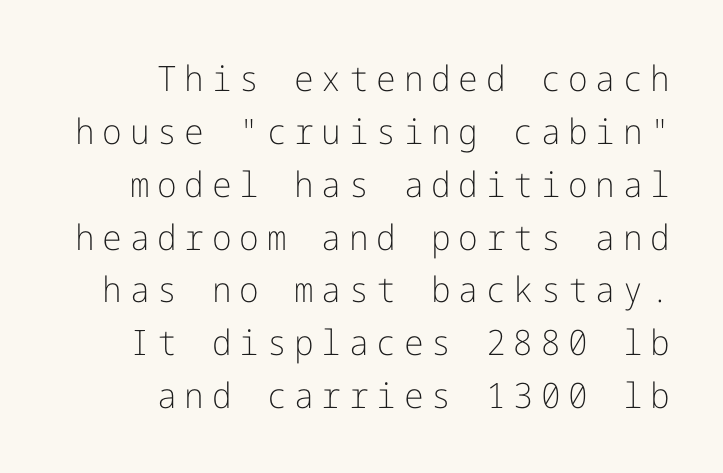
Q: Is the text bold? A: No.
Q: Is the text italic (slanted)? A: No, it is upright.
Q: Is the typeface a serif or a sans-serif typeface? A: Sans-serif.
Q: Is the text underlined? A: No.
Q: How is the paragraph aligned? A: Right-aligned.
Q: Is the spacing between letters normal or unusually wide? A: Unusually wide.
Q: Is the spacing between lines tight, normal or loose? A: Normal.
Q: Width (condensed, normal, or wide)? A: Normal.
Q: Stroke contrast? A: Low.
Q: x-height? A: Medium.
